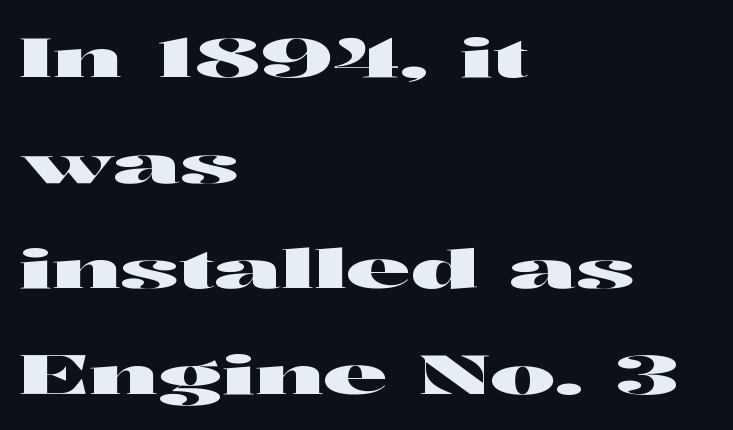
Does the copy run flush right? No — it runs flush left. Note the varied advance widths — an 'i' is clearly narrower than an 'm'. The strip under each line holds only bare page. In terms of letterspacing, this is plain default setting. The rendering shows plain stroke endings on the letterforms — a sans-serif design. Characters remain perfectly vertical along every line.
